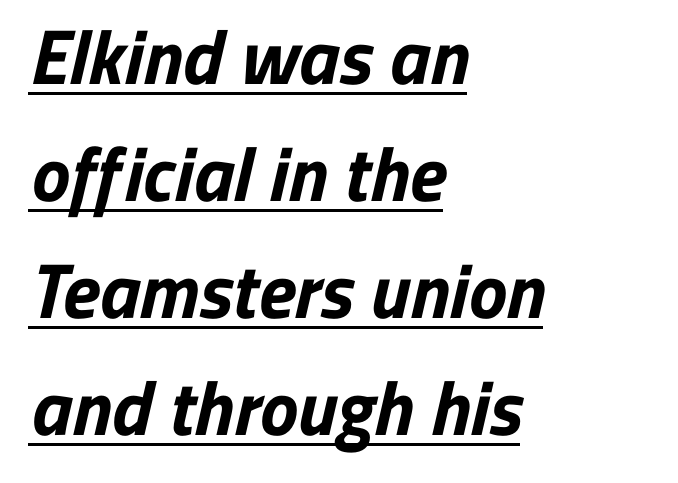
The image shows 77 px bold sans-serif type; set left-aligned, normal line spacing (1.52x), normal letter spacing, underlined; low stroke contrast and a medium x-height.
